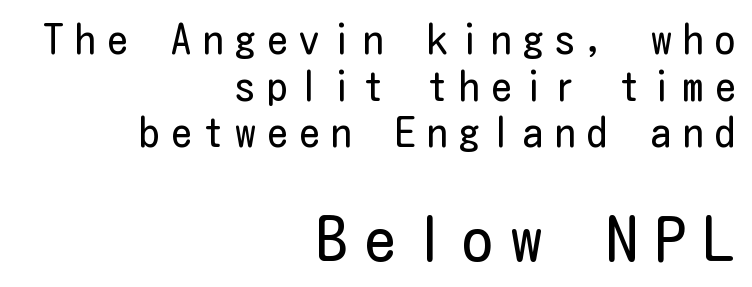
Q: Is the text bold? A: No.
Q: Is the text italic (slanted)? A: No, it is upright.
Q: Is the typeface a serif or a sans-serif typeface? A: Sans-serif.
Q: Is the text underlined? A: No.
Q: How is the paragraph aligned? A: Right-aligned.
Q: Is the spacing between letters normal or unusually wide? A: Unusually wide.
Q: Is the spacing between lines tight, normal or loose? A: Tight.
Q: Which block of text is set in a larger size, the first (top) or the second (bottom)? A: The second (bottom) one.
Q: Width (condensed, normal, or wide)? A: Condensed.
Q: Stroke contrast? A: Low.
Q: x-height? A: Medium.
